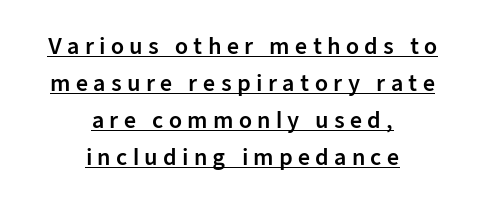
{"italic": "no", "underline": "yes", "align": "center", "line_spacing_ratio": 1.76, "letter_spacing": "wide", "letter_spacing_em": 0.25, "glyph_px": 21}
